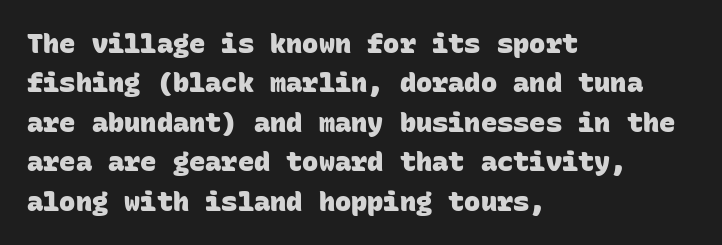
{"bold": "yes", "underline": "no", "align": "left", "line_spacing": "normal", "line_spacing_ratio": 1.46, "letter_spacing": "normal", "letter_spacing_em": 0.0, "glyph_px": 27}
